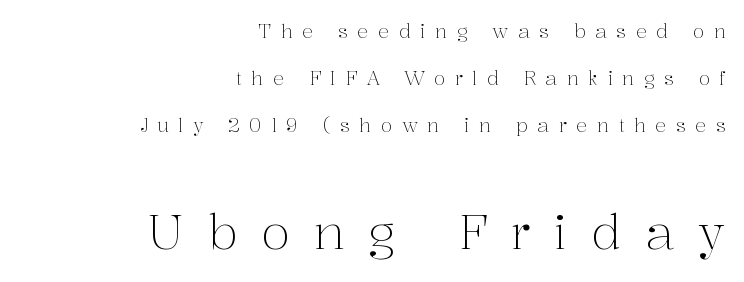
The image shows 48 px light serif type, upright; set right-aligned, loose line spacing (2.48x), unusually wide letter spacing (+0.49 em), not underlined; the second (bottom) block is 2.53x larger; medium stroke contrast and a medium x-height.
